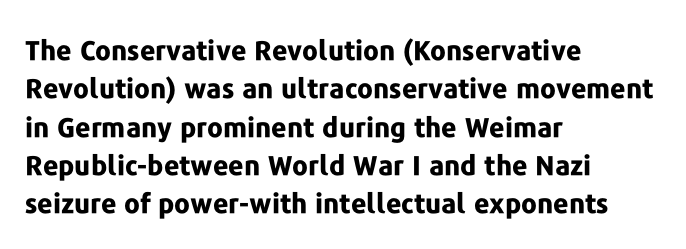
{"italic": "no", "bold": "yes", "underline": "no", "align": "left", "line_spacing": "normal", "line_spacing_ratio": 1.42, "letter_spacing": "normal", "letter_spacing_em": 0.0, "glyph_px": 27}
